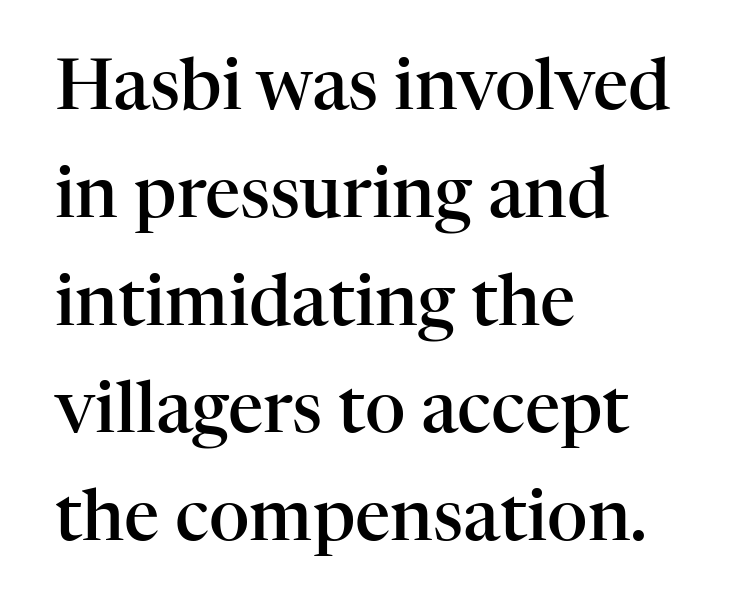
The image shows 70 px semibold serif type, upright; set left-aligned, normal line spacing (1.54x), normal letter spacing, not underlined; high stroke contrast and a medium x-height.
